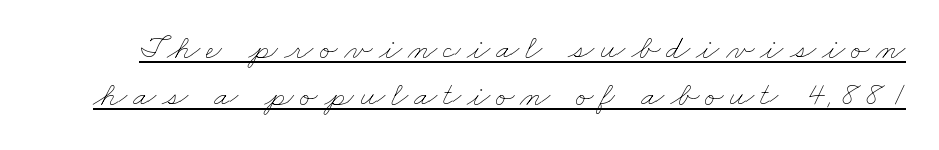
Q: Is the text bold? A: No.
Q: Is the text underlined? A: Yes.
Q: Is the spacing between lines tight, normal or loose? A: Normal.
Q: Width (condensed, normal, or wide)? A: Wide.
Q: Stroke contrast? A: Low.
Q: x-height? A: Small.
Q: Monospaced? A: No.
